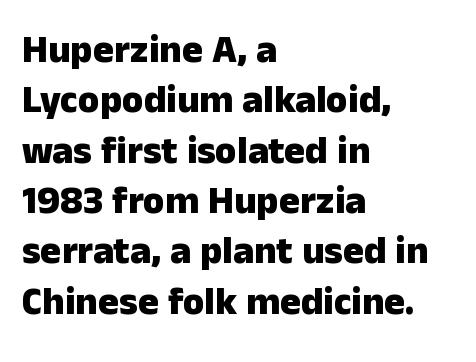
The image shows 39 px heavy sans-serif type, upright; set left-aligned, normal line spacing (1.29x), normal letter spacing, not underlined; low stroke contrast and a medium x-height.
